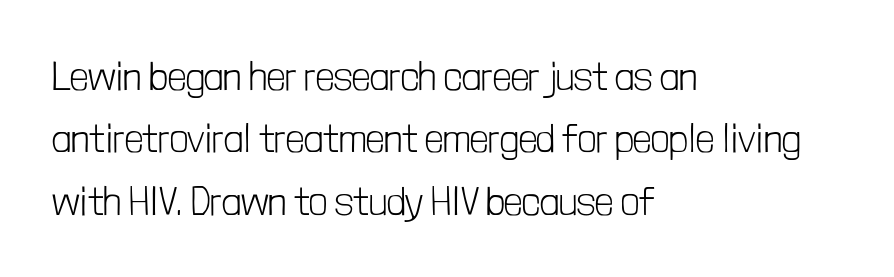
You could not count columns in this text — the font is proportionally spaced. Stroke thickness stays within the range of a standard reading face or lighter. Posture: straight, roman, zero tilt. A typesetter would call this zero additional tracking. The type family on display is of the sans-serif kind.
